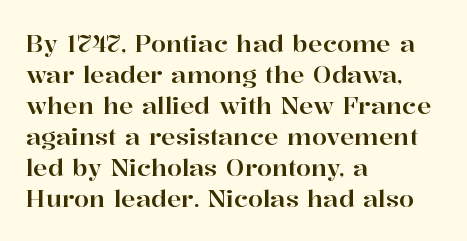
The image shows 24 px text type, upright; set left-aligned, normal line spacing (1.29x), normal letter spacing, not underlined.
